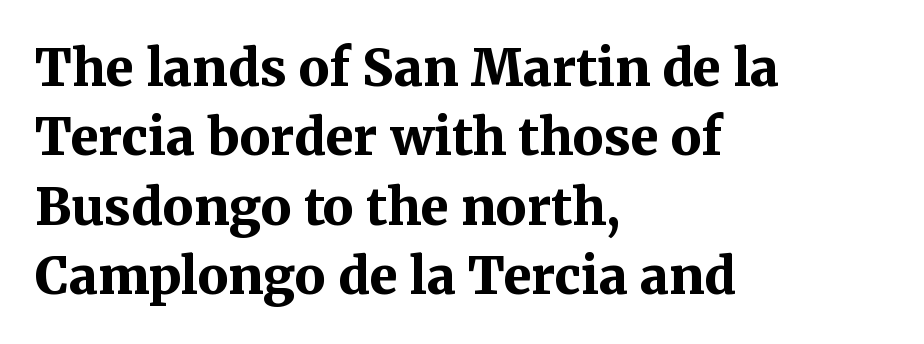
{"serif": "yes", "italic": "no", "bold": "yes", "weight": "bold", "width": "normal", "stroke_contrast": "medium", "x_height": "medium", "monospaced": "no", "underline": "no", "align": "left", "line_spacing": "normal", "line_spacing_ratio": 1.36, "letter_spacing": "normal", "letter_spacing_em": 0.0, "glyph_px": 51}
